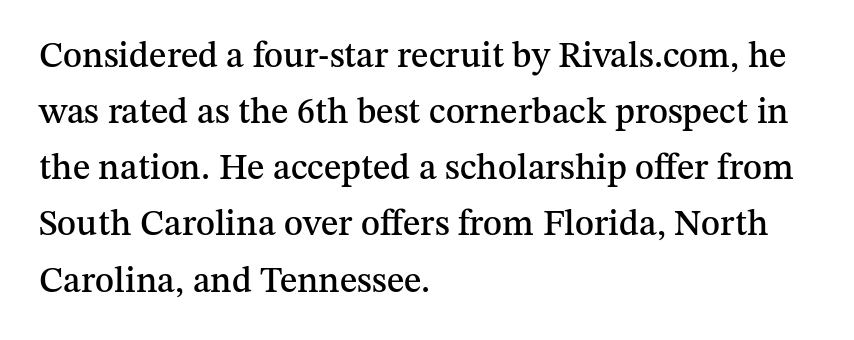
Q: Is the text italic (slanted)? A: No, it is upright.
Q: Is the typeface a serif or a sans-serif typeface? A: Serif.
Q: Is the text underlined? A: No.
Q: How is the paragraph aligned? A: Left-aligned.
Q: Is the spacing between letters normal or unusually wide? A: Normal.
Q: Is the spacing between lines tight, normal or loose? A: Normal.
Q: Width (condensed, normal, or wide)? A: Normal.
Q: Stroke contrast? A: Medium.
Q: x-height? A: Medium.
Q: Monospaced? A: No.
